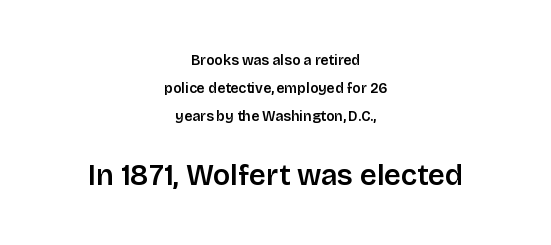
The image shows 29 px sans-serif type, upright; set centered, loose line spacing (2.0x), normal letter spacing, not underlined; the second (bottom) block is 2.07x larger; low stroke contrast and a large x-height.
